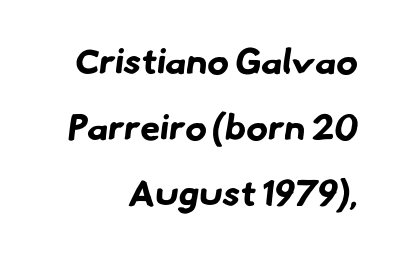
The image shows 36 px bold sans-serif type; set right-aligned, line spacing 1.84x, normal letter spacing, not underlined; low stroke contrast and a small x-height.
